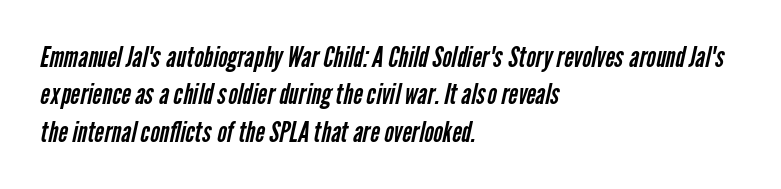
{"serif": "no", "bold": "no", "weight": "regular", "width": "condensed", "stroke_contrast": "low", "x_height": "medium", "monospaced": "no", "underline": "no", "align": "left", "line_spacing": "normal", "line_spacing_ratio": 1.29, "letter_spacing": "normal", "letter_spacing_em": 0.0, "glyph_px": 29}
